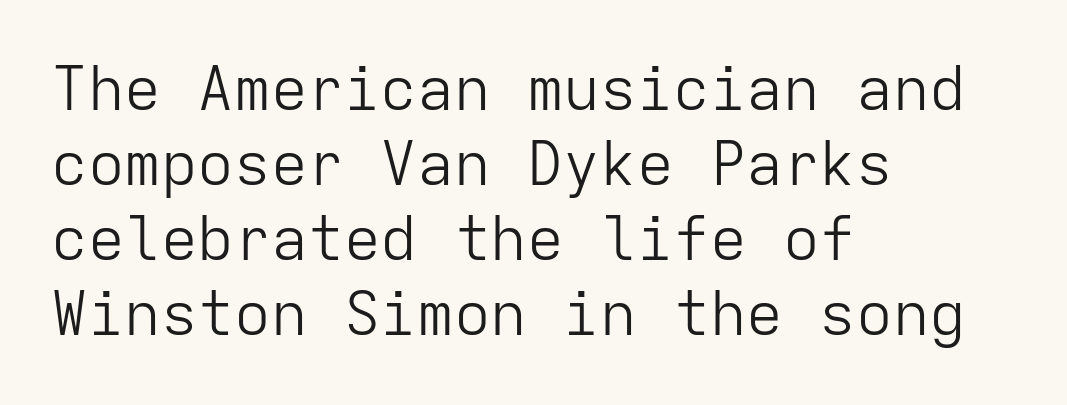
Q: Is the text bold? A: No.
Q: Is the text italic (slanted)? A: No, it is upright.
Q: Is the typeface a serif or a sans-serif typeface? A: Sans-serif.
Q: Is the text underlined? A: No.
Q: How is the paragraph aligned? A: Left-aligned.
Q: Is the spacing between letters normal or unusually wide? A: Normal.
Q: Width (condensed, normal, or wide)? A: Normal.
Q: Stroke contrast? A: Low.
Q: x-height? A: Medium.
Q: Monospaced? A: Yes.
